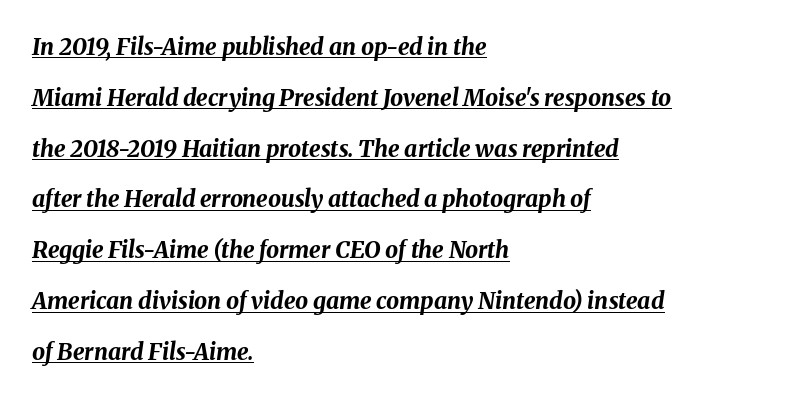
Q: Is the text bold? A: Yes.
Q: Is the text italic (slanted)? A: Yes, it leans right by about 8 degrees.
Q: Is the text underlined? A: Yes.
Q: How is the paragraph aligned? A: Left-aligned.
Q: Is the spacing between letters normal or unusually wide? A: Normal.
Q: Is the spacing between lines tight, normal or loose? A: Loose.
